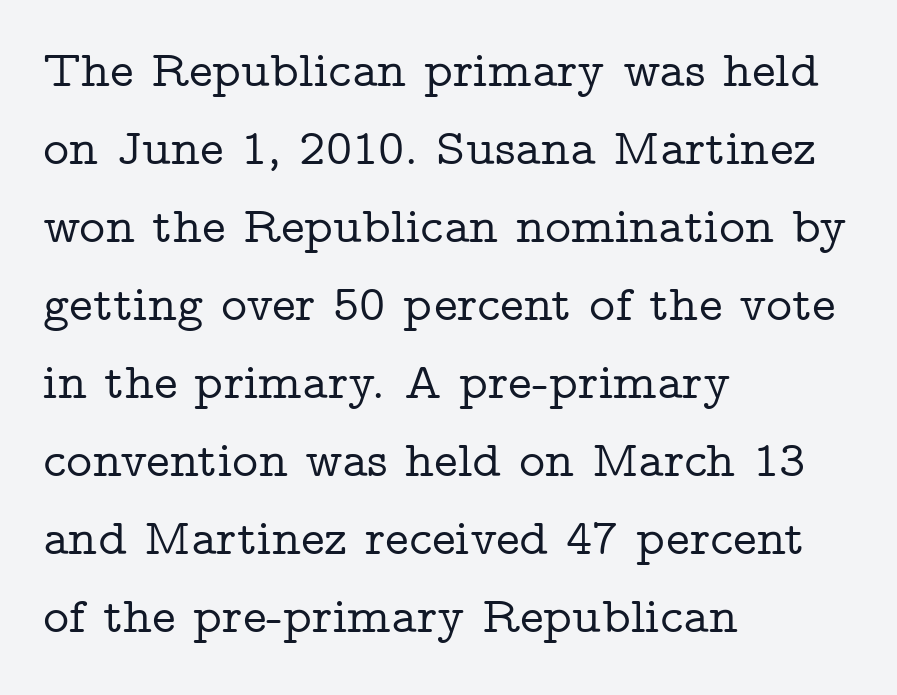
Reading down the block, your eye returns to a fixed left position each line. The lettering stays uniformly vertical, giving the passage a roman look. Descenders are the only things crossing below the line. Little horizontal feet cap the strokes, marking this as serif type. No extra tracking has been applied to these lines.
